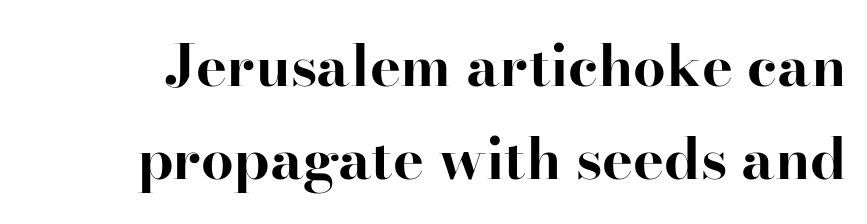
The image shows 58 px bold serif type, upright; set normal line spacing (1.61x), normal letter spacing, not underlined; high stroke contrast and a small x-height.
